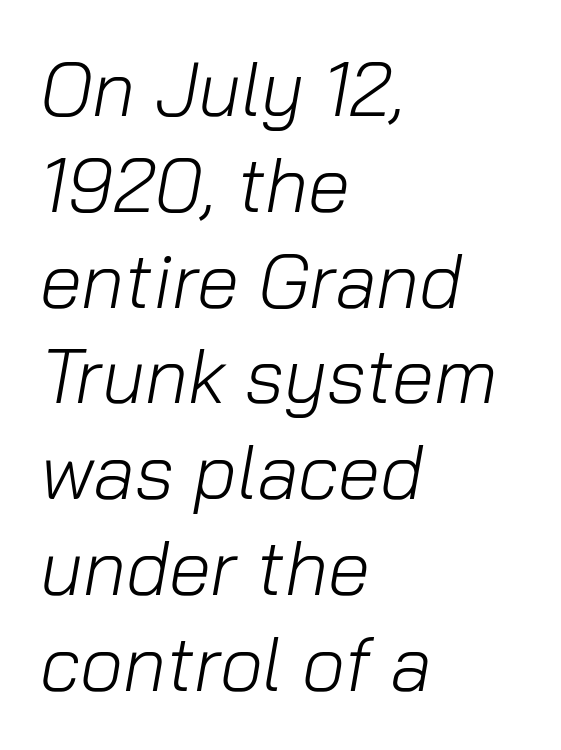
Q: Is the text bold? A: No.
Q: Is the text italic (slanted)? A: Yes, it leans right by about 10 degrees.
Q: Is the text underlined? A: No.
Q: How is the paragraph aligned? A: Left-aligned.
Q: Is the spacing between letters normal or unusually wide? A: Normal.
Q: Is the spacing between lines tight, normal or loose? A: Normal.
Q: Width (condensed, normal, or wide)? A: Normal.
Q: Stroke contrast? A: Low.
Q: x-height? A: Medium.
Q: Monospaced? A: No.
